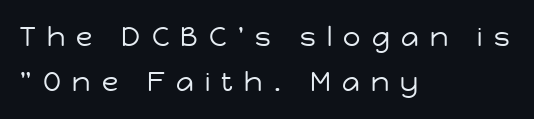
Q: Is the text bold? A: No.
Q: Is the text italic (slanted)? A: No, it is upright.
Q: Is the text underlined? A: No.
Q: How is the paragraph aligned? A: Left-aligned.
Q: Is the spacing between letters normal or unusually wide? A: Unusually wide.
Q: Is the spacing between lines tight, normal or loose? A: Normal.
